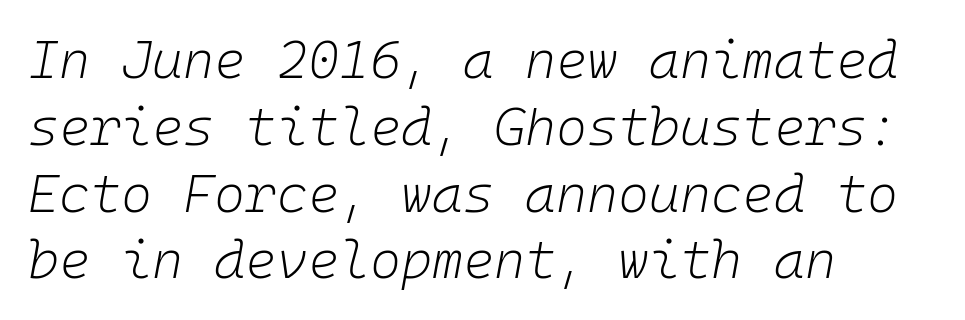
Glyph-to-glyph distance matches everyday printed text. The vertical gap from one line to the next is medium. On a weight scale, this lands at 450 or below. Spacing verdict: monospaced, one width for all characters.
